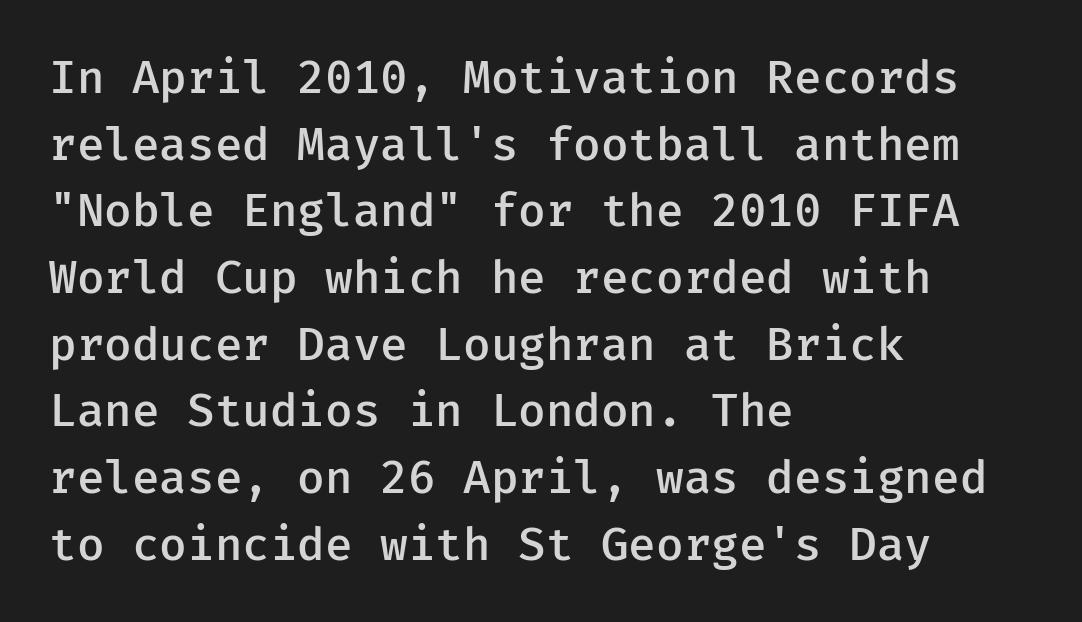
Q: Is the text bold? A: Semi-bold.
Q: Is the text italic (slanted)? A: No, it is upright.
Q: Is the typeface a serif or a sans-serif typeface? A: Sans-serif.
Q: Is the text underlined? A: No.
Q: How is the paragraph aligned? A: Left-aligned.
Q: Is the spacing between letters normal or unusually wide? A: Normal.
Q: Is the spacing between lines tight, normal or loose? A: Normal.
Q: Width (condensed, normal, or wide)? A: Normal.
Q: Stroke contrast? A: Low.
Q: x-height? A: Medium.
